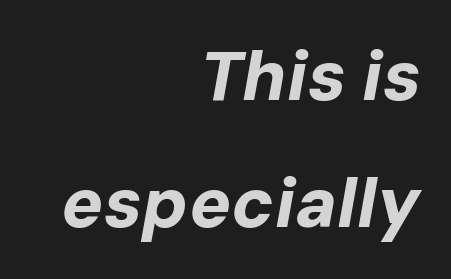
The image shows 70 px bold type, italic (leaning right); set right-aligned, line spacing 1.81x, normal letter spacing, not underlined; low stroke contrast and a medium x-height.
